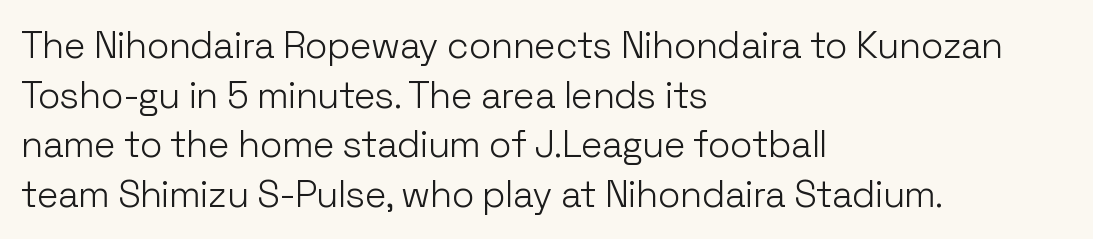
{"serif": "no", "italic": "no", "bold": "no", "weight": "light", "width": "normal", "stroke_contrast": "low", "x_height": "medium", "monospaced": "no", "underline": "no", "align": "left", "line_spacing": "normal", "line_spacing_ratio": 1.34, "letter_spacing": "normal", "letter_spacing_em": 0.0, "glyph_px": 37}
